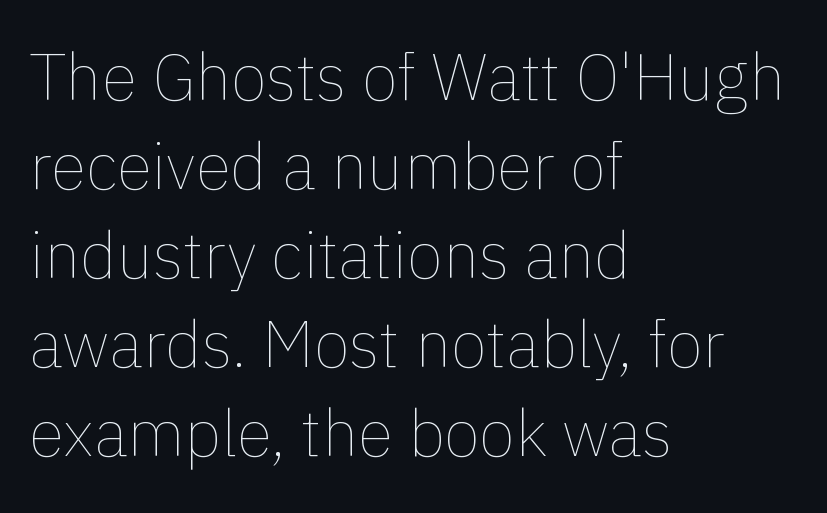
Q: Is the text bold? A: No.
Q: Is the text italic (slanted)? A: No, it is upright.
Q: Is the text underlined? A: No.
Q: How is the paragraph aligned? A: Left-aligned.
Q: Is the spacing between letters normal or unusually wide? A: Normal.
Q: Is the spacing between lines tight, normal or loose? A: Normal.
Q: Width (condensed, normal, or wide)? A: Normal.
Q: Stroke contrast? A: Low.
Q: x-height? A: Medium.
Q: Monospaced? A: No.
